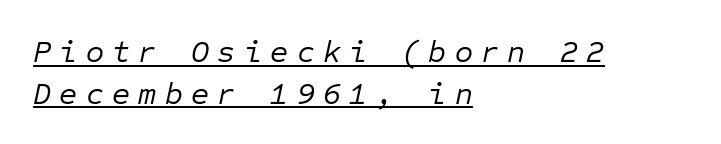
Horizontal alignment here is leftward, the default for most running prose. This rendering features underlined lettering. Note the uniform advance width — an 'i' takes as much space as an 'm'. The rows are spaced the way most documents space them. Unbolded letterforms with no extra heft. Does the lettering tilt? It does — this is italic.
